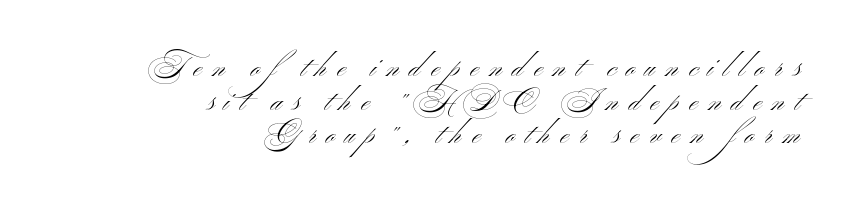
There is plenty of visible air inserted between adjacent glyphs. These lines are set flush right with a ragged left edge. Observe the absence of serifs on each vertical stroke in this sample. The baseline area is clear. The weight would be labelled regular, book, light, or lighter still.
